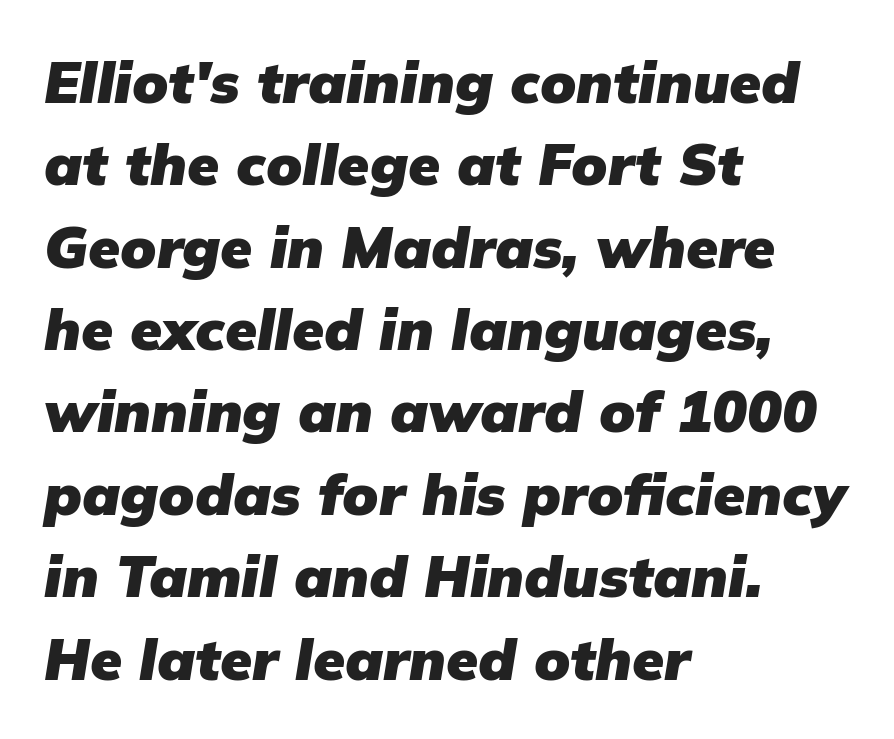
The image shows 58 px heavy type, italic (leaning right); set left-aligned, normal line spacing (1.42x), normal letter spacing, not underlined; low stroke contrast and a medium x-height.
